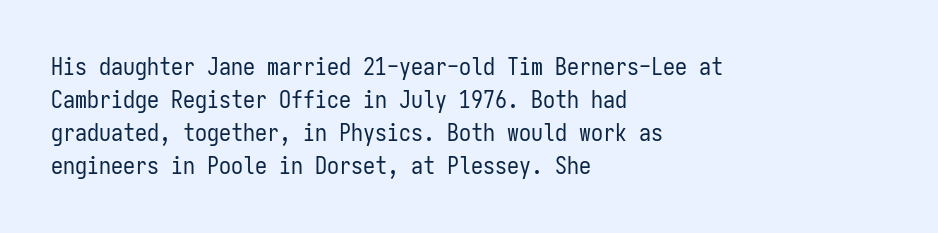
The image shows 24 px text type, upright; set left-aligned, normal line spacing (1.38x), normal letter spacing, not underlined.
